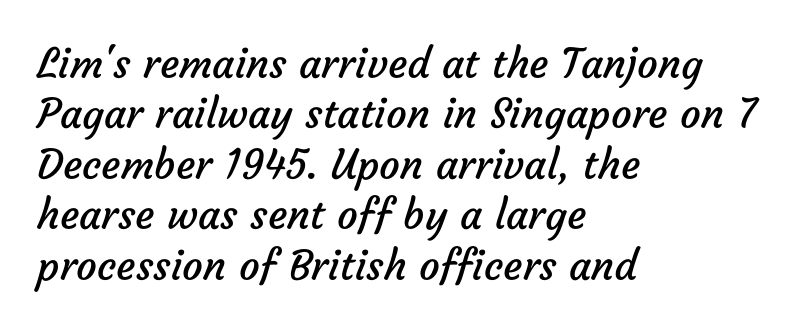
Q: Is the text bold? A: No.
Q: Is the typeface a serif or a sans-serif typeface? A: Sans-serif.
Q: Is the text underlined? A: No.
Q: How is the paragraph aligned? A: Left-aligned.
Q: Is the spacing between letters normal or unusually wide? A: Normal.
Q: Width (condensed, normal, or wide)? A: Normal.
Q: Stroke contrast? A: Low.
Q: x-height? A: Medium.
Q: Monospaced? A: No.
